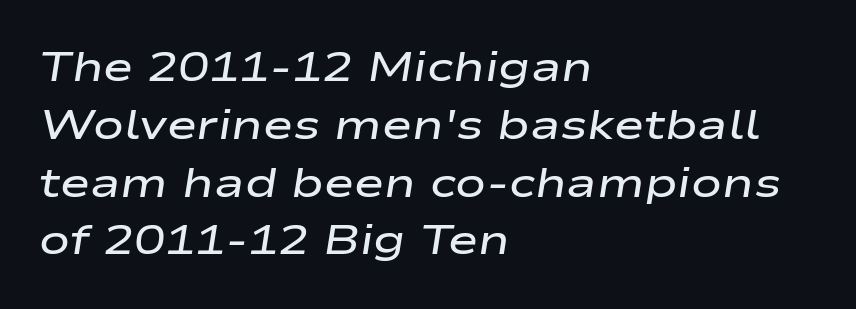
Q: Is the text bold? A: Semi-bold.
Q: Is the text italic (slanted)? A: Yes, it leans right by about 9 degrees.
Q: Is the text underlined? A: No.
Q: How is the paragraph aligned? A: Left-aligned.
Q: Is the spacing between letters normal or unusually wide? A: Normal.
Q: Is the spacing between lines tight, normal or loose? A: Normal.
Q: Width (condensed, normal, or wide)? A: Wide.
Q: Stroke contrast? A: Low.
Q: x-height? A: Medium.
Q: Monospaced? A: No.
